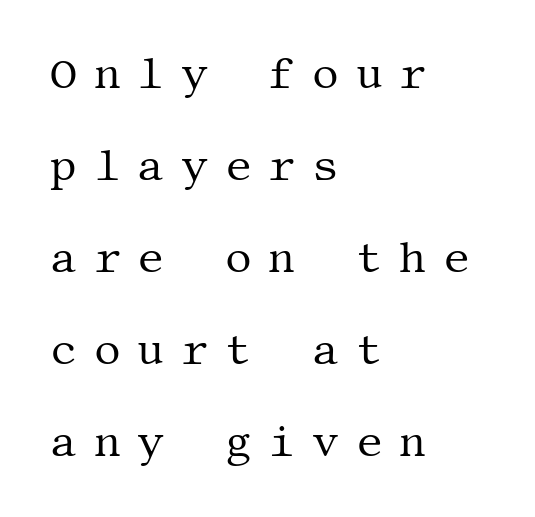
The typography opts for an upright posture over an oblique one. Honestly, there is no underline to notice here at all. Ink coverage per letter is moderate at most. The leading is generous, giving the passage an open texture.
